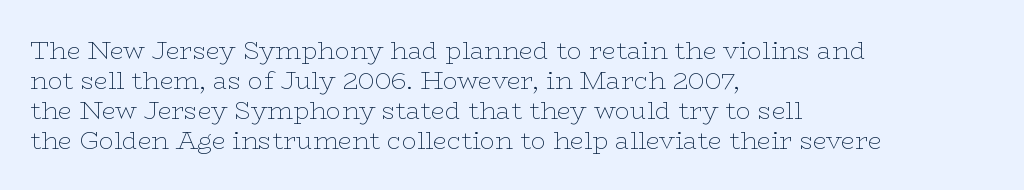
{"italic": "no", "bold": "no", "underline": "no", "align": "left", "line_spacing_ratio": 1.2, "letter_spacing": "normal", "letter_spacing_em": 0.0, "glyph_px": 25}
